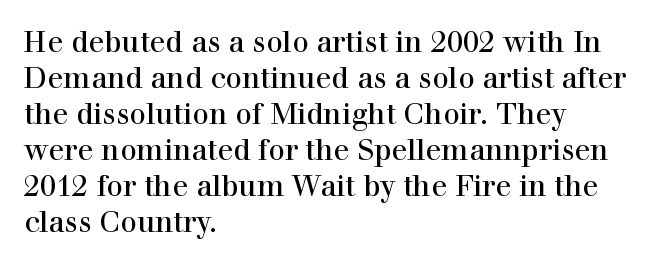
{"serif": "yes", "italic": "no", "width": "normal", "x_height": "medium", "monospaced": "no", "underline": "no", "align": "left", "line_spacing_ratio": 1.24, "letter_spacing": "normal", "letter_spacing_em": 0.0, "glyph_px": 29}
